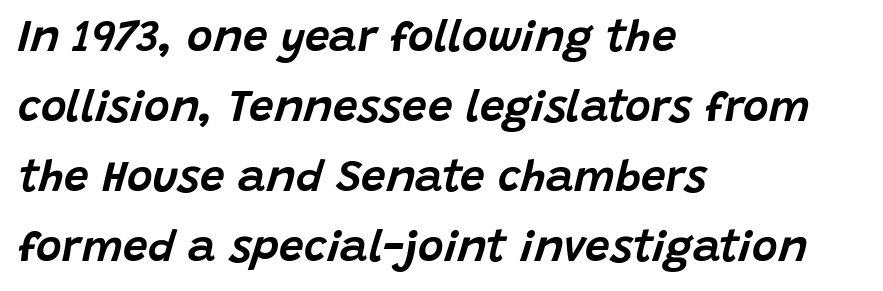
{"italic": "yes", "lean": "right", "slant_degrees": 15, "width": "normal", "stroke_contrast": "low", "x_height": "large", "monospaced": "no", "underline": "no", "align": "left", "line_spacing": "normal", "line_spacing_ratio": 1.59, "letter_spacing": "normal", "letter_spacing_em": 0.0, "glyph_px": 44}
